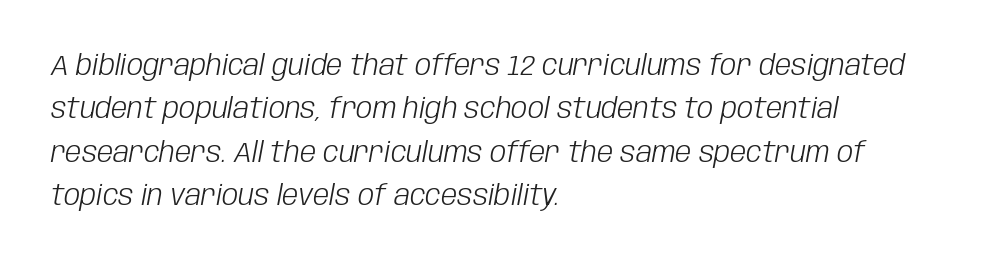
The image shows 29 px light, condensed type, italic (leaning right); set left-aligned, normal line spacing (1.5x), normal letter spacing, not underlined; low stroke contrast and a large x-height.
